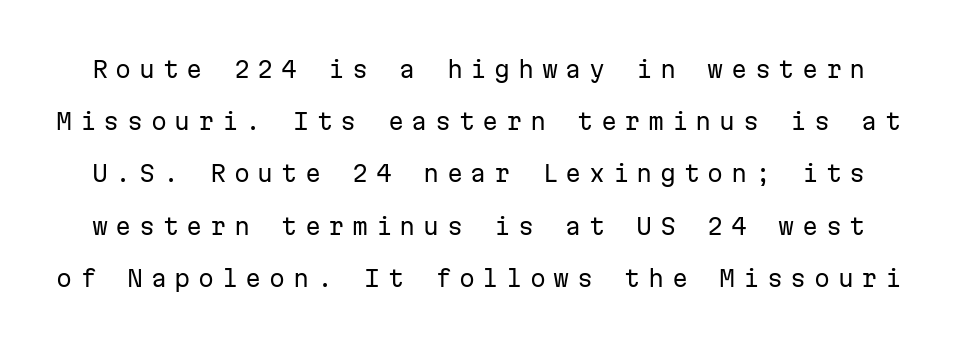
Leading is clearly above the norm, producing a sparse column. Nope, not italic — everything's standing straight. Type without underlining. Unbolded letterforms with no extra heft.
